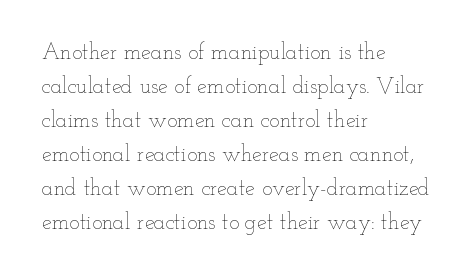
Q: Is the text bold? A: No.
Q: Is the text italic (slanted)? A: No, it is upright.
Q: Is the text underlined? A: No.
Q: How is the paragraph aligned? A: Left-aligned.
Q: Is the spacing between letters normal or unusually wide? A: Normal.
Q: Is the spacing between lines tight, normal or loose? A: Normal.
